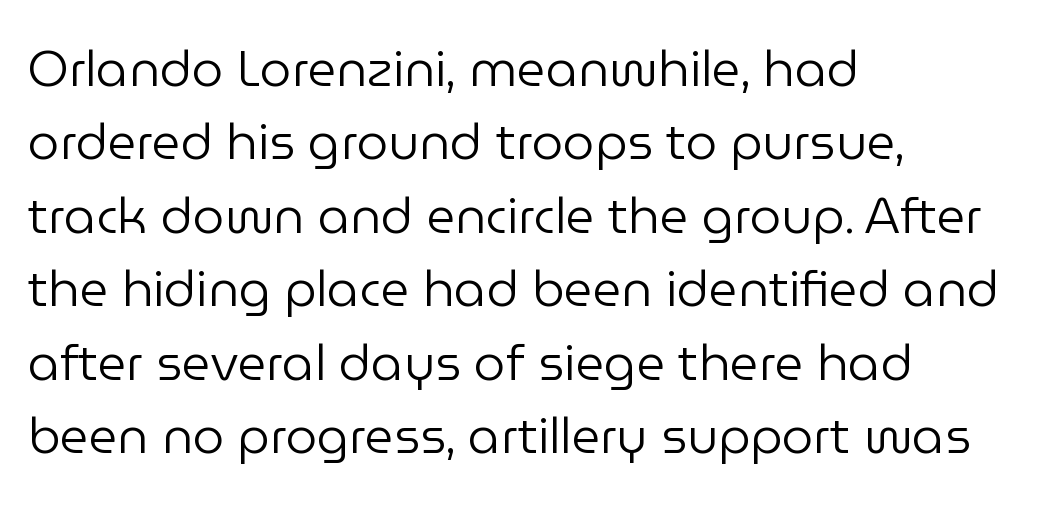
{"serif": "no", "italic": "no", "bold": "no", "weight": "regular", "width": "normal", "stroke_contrast": "low", "x_height": "medium", "monospaced": "no", "underline": "no", "align": "left", "line_spacing": "normal", "line_spacing_ratio": 1.47, "letter_spacing": "normal", "letter_spacing_em": 0.0, "glyph_px": 50}
